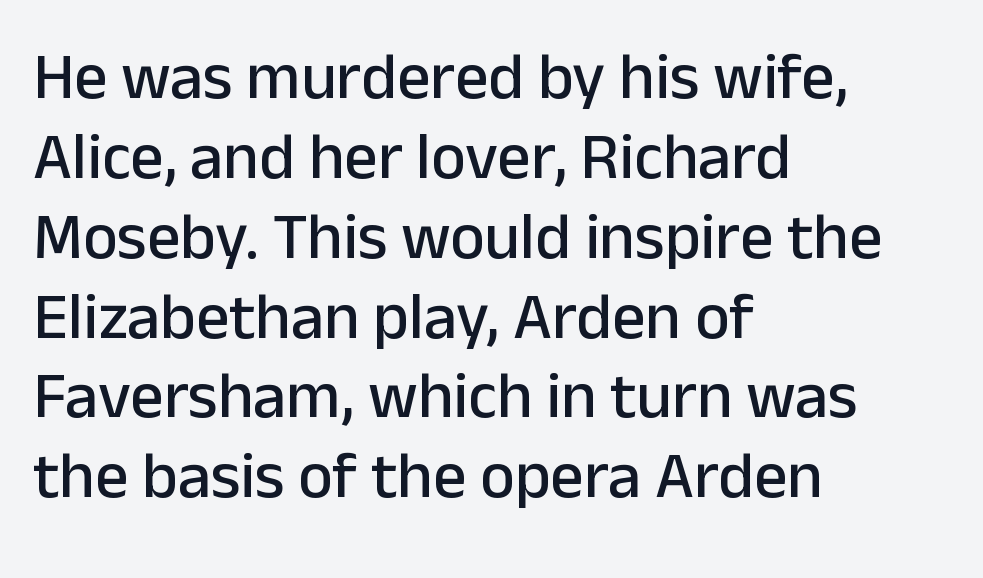
The image shows 66 px sans-serif type, upright; set left-aligned, line spacing 1.21x, normal letter spacing, not underlined; low stroke contrast and a medium x-height.
